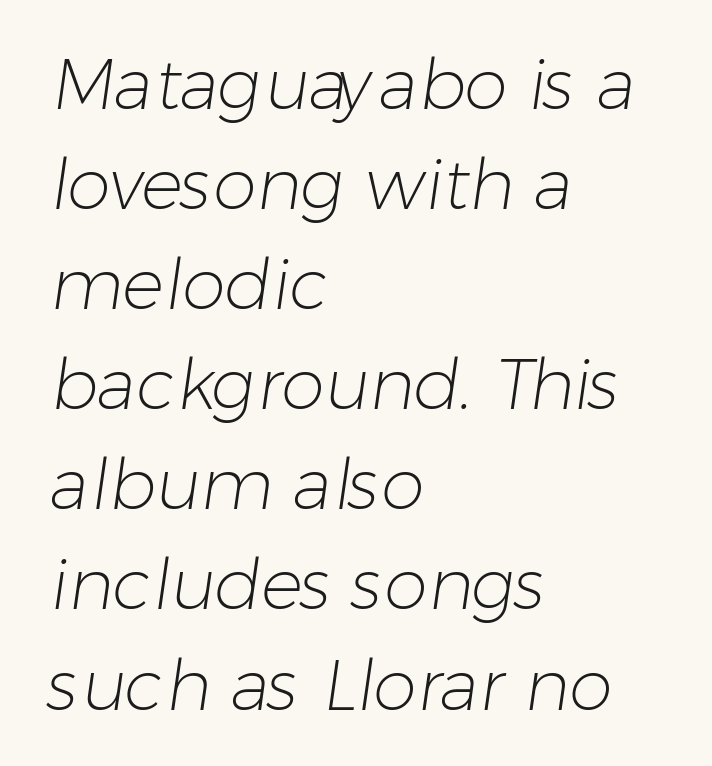
The image shows 70 px light sans-serif type; set left-aligned, normal line spacing (1.43x), normal letter spacing, not underlined; low stroke contrast and a medium x-height.
